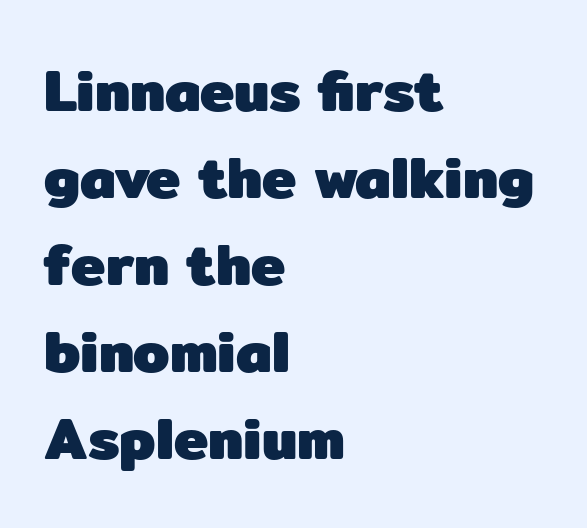
The rendering uses natural spacing where letterforms have individual widths. Every row of glyphs begins at an identical x-position on the left. Between one letter and the next there's only the usual sliver of space. The specimen reads as upright at a glance.
